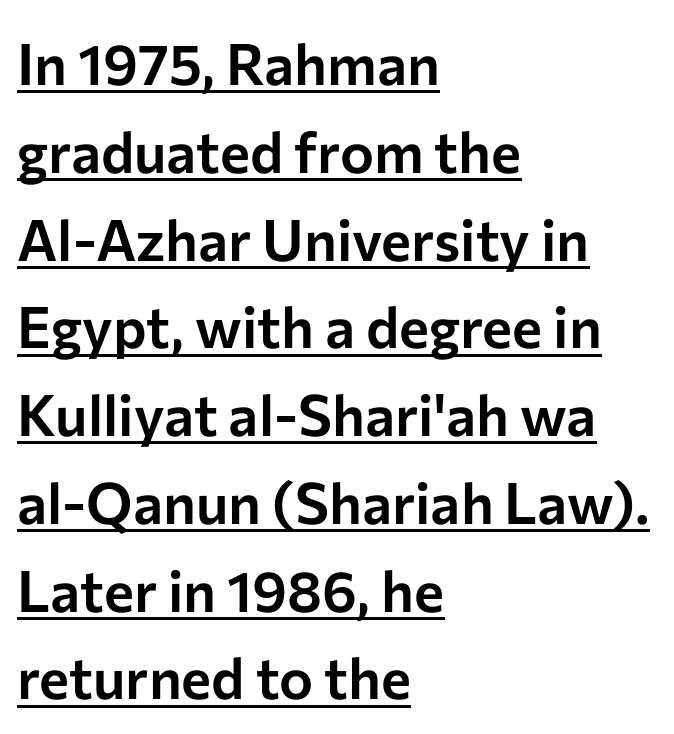
Q: Is the text italic (slanted)? A: No, it is upright.
Q: Is the typeface a serif or a sans-serif typeface? A: Sans-serif.
Q: Is the text underlined? A: Yes.
Q: How is the paragraph aligned? A: Left-aligned.
Q: Is the spacing between letters normal or unusually wide? A: Normal.
Q: Is the spacing between lines tight, normal or loose? A: Normal.
Q: Width (condensed, normal, or wide)? A: Normal.
Q: Stroke contrast? A: Low.
Q: x-height? A: Medium.
Q: Monospaced? A: No.
